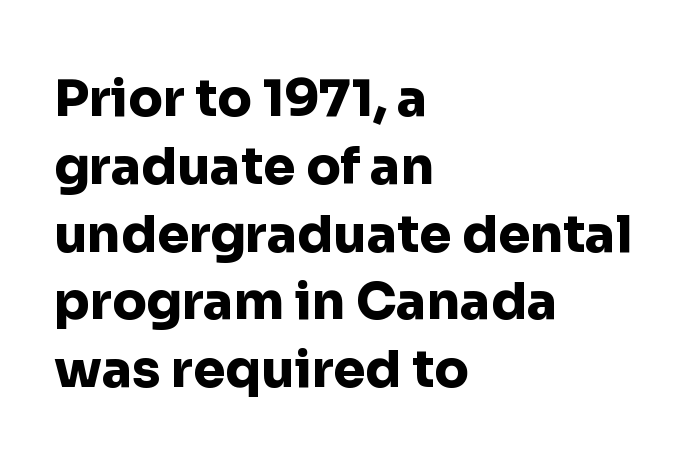
Q: Is the text bold? A: Yes.
Q: Is the text italic (slanted)? A: No, it is upright.
Q: Is the typeface a serif or a sans-serif typeface? A: Sans-serif.
Q: Is the text underlined? A: No.
Q: How is the paragraph aligned? A: Left-aligned.
Q: Is the spacing between letters normal or unusually wide? A: Normal.
Q: Is the spacing between lines tight, normal or loose? A: Normal.
Q: Width (condensed, normal, or wide)? A: Normal.
Q: Stroke contrast? A: Low.
Q: x-height? A: Medium.
Q: Monospaced? A: No.
